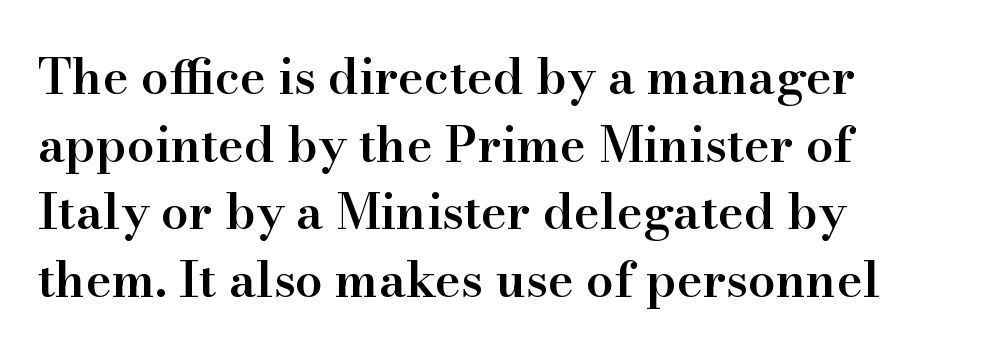
The strip under each line holds only bare page. These lines are rendered in a variable-pitch font. The type family on display is of the serif kind. These lines were composed using upright roman letters. The setting favours the left margin, as ordinary paragraphs usually do.
